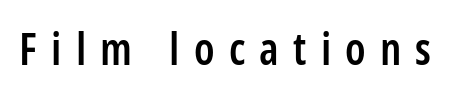
The image shows 44 px semibold, condensed sans-serif type, upright; set unusually wide letter spacing (+0.32 em), not underlined; low stroke contrast and a medium x-height.
